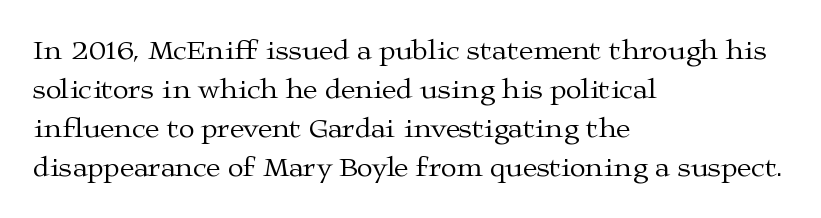
Each line starts at the same left margin while the right side varies. Is there any slant? The stems are plumb. Is this a fixed-width face? No — the glyphs have proportional, varying widths. Default kerning and tracking; the words read as compact shapes. A light-to-regular cut is what we see here.
